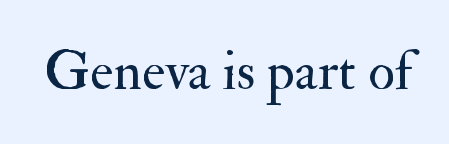
The image shows 55 px regular-weight serif type, upright; set normal letter spacing, not underlined; medium stroke contrast and a small x-height.
